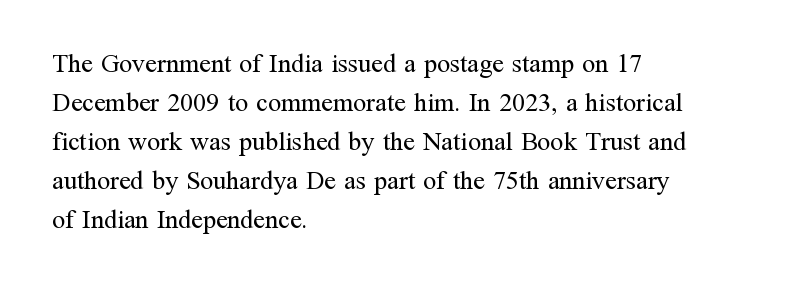
{"italic": "no", "bold": "no", "underline": "no", "align": "left", "line_spacing": "normal", "line_spacing_ratio": 1.5, "letter_spacing": "normal", "letter_spacing_em": 0.0, "glyph_px": 26}
